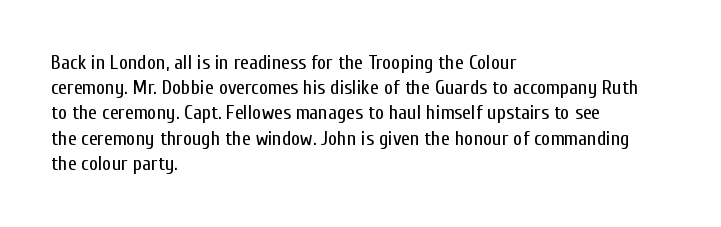
How would I describe the line gaps? Plain and ordinary. Stem width sits at or under what a default text font uses. Posture: straight, roman, zero tilt. Underlining? Definitely not there. How are the letters spaced? Ordinarily, with no added tracking. Alignment: flush left.
